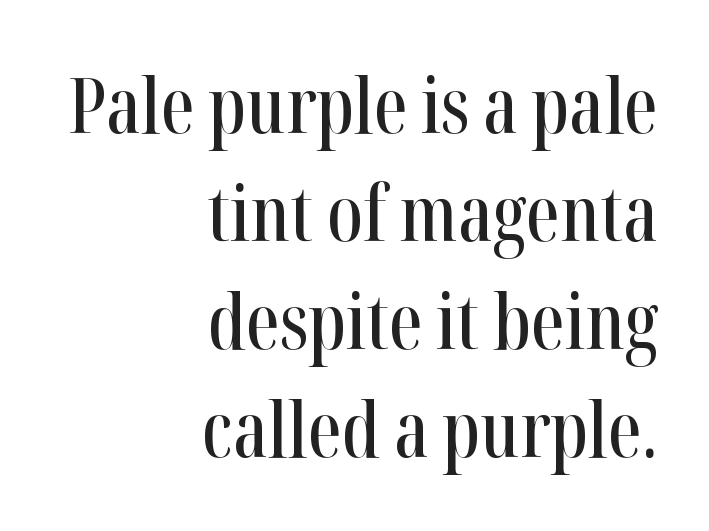
Q: Is the text italic (slanted)? A: No, it is upright.
Q: Is the typeface a serif or a sans-serif typeface? A: Serif.
Q: Is the text underlined? A: No.
Q: How is the paragraph aligned? A: Right-aligned.
Q: Is the spacing between letters normal or unusually wide? A: Normal.
Q: Is the spacing between lines tight, normal or loose? A: Normal.
Q: Width (condensed, normal, or wide)? A: Condensed.
Q: Stroke contrast? A: High.
Q: x-height? A: Medium.
Q: Monospaced? A: No.
